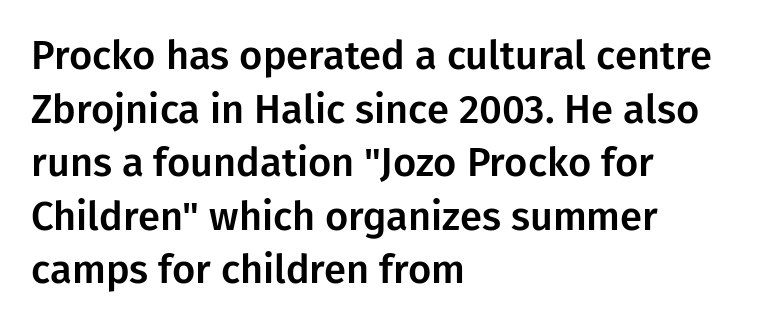
{"serif": "no", "italic": "no", "width": "normal", "stroke_contrast": "low", "x_height": "medium", "monospaced": "no", "underline": "no", "align": "left", "line_spacing": "normal", "line_spacing_ratio": 1.34, "letter_spacing": "normal", "letter_spacing_em": 0.0, "glyph_px": 40}
